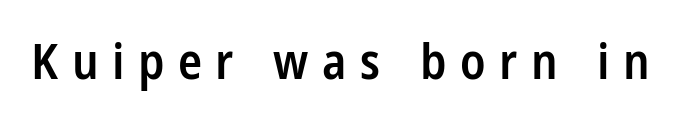
{"serif": "no", "italic": "no", "bold": "semi", "weight": "semibold", "width": "condensed", "stroke_contrast": "low", "x_height": "large", "monospaced": "no", "underline": "no", "letter_spacing": "wide", "letter_spacing_em": 0.27, "glyph_px": 50}
